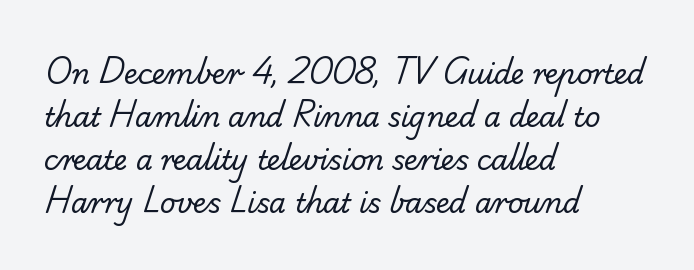
The image shows 27 px text type; set left-aligned, normal line spacing (1.59x), normal letter spacing, not underlined.
